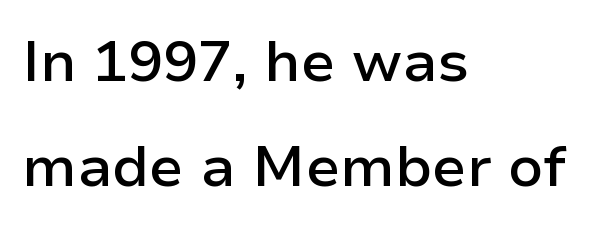
Q: Is the text bold? A: Semi-bold.
Q: Is the text italic (slanted)? A: No, it is upright.
Q: Is the typeface a serif or a sans-serif typeface? A: Sans-serif.
Q: Is the text underlined? A: No.
Q: How is the paragraph aligned? A: Left-aligned.
Q: Is the spacing between letters normal or unusually wide? A: Normal.
Q: Width (condensed, normal, or wide)? A: Normal.
Q: Stroke contrast? A: Low.
Q: x-height? A: Medium.
Q: Monospaced? A: No.
